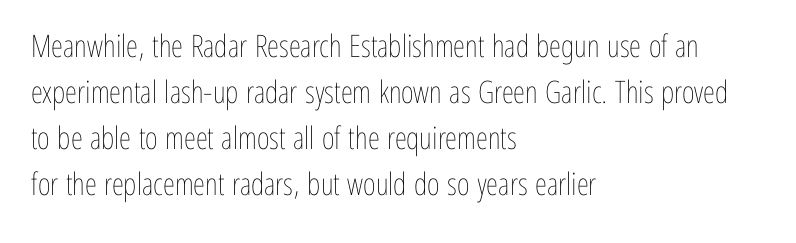
The font sits on the lighter half of the weight spectrum, regular included. The letterforms sit shoulder to shoulder at normal distance. Compared with typical paragraphs, the rows here are spaced about the same. Designer's note — italics off, roman on.
